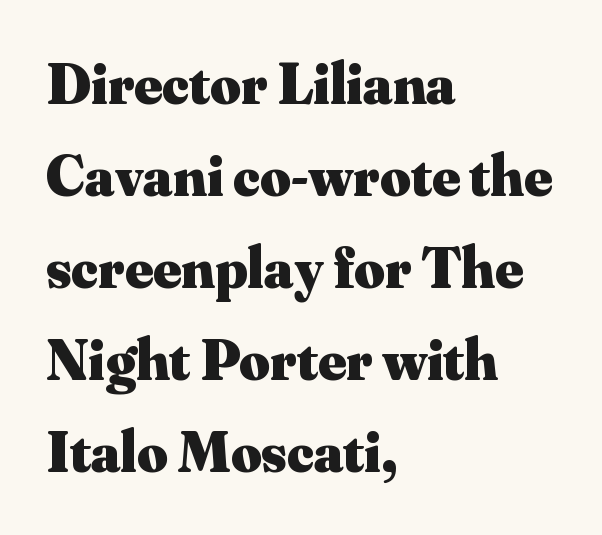
{"serif": "yes", "italic": "no", "bold": "yes", "weight": "heavy", "width": "normal", "stroke_contrast": "medium", "x_height": "small", "monospaced": "no", "underline": "no", "align": "left", "line_spacing": "normal", "line_spacing_ratio": 1.56, "letter_spacing": "normal", "letter_spacing_em": 0.0, "glyph_px": 59}
